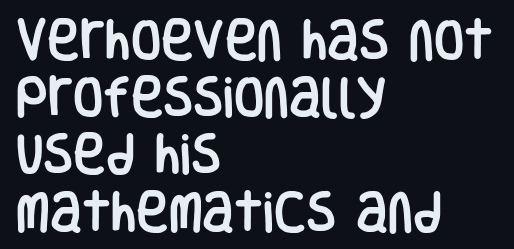
The image shows 44 px condensed sans-serif type, upright; set left-aligned, normal line spacing (1.3x), normal letter spacing, not underlined; low stroke contrast and a large x-height.
